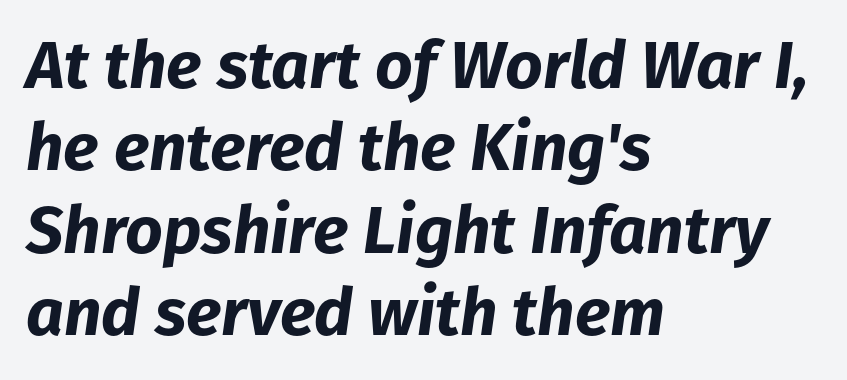
Compared with ordinary roman type, these characters are visibly tilted. Nothing unusual about the tracking: characters are spaced as the font intends. The block of text has a typical density, with ordinary space between rows. Descenders hang freely into open space. A full-strength bold gives these letters their thick strokes.
